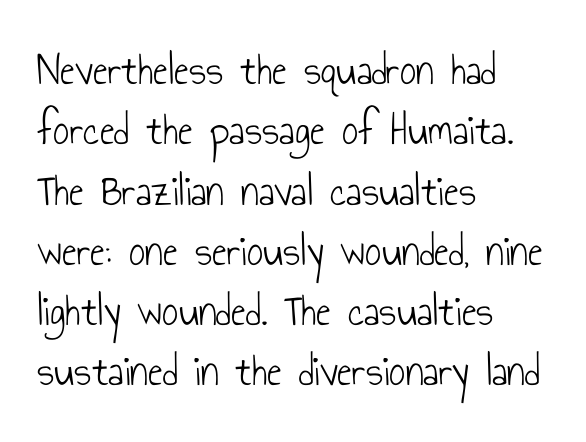
Q: Is the text bold? A: No.
Q: Is the text italic (slanted)? A: No, it is upright.
Q: Is the typeface a serif or a sans-serif typeface? A: Sans-serif.
Q: Is the text underlined? A: No.
Q: How is the paragraph aligned? A: Left-aligned.
Q: Is the spacing between letters normal or unusually wide? A: Normal.
Q: Is the spacing between lines tight, normal or loose? A: Normal.
Q: Width (condensed, normal, or wide)? A: Condensed.
Q: Stroke contrast? A: Low.
Q: x-height? A: Small.
Q: Monospaced? A: No.
